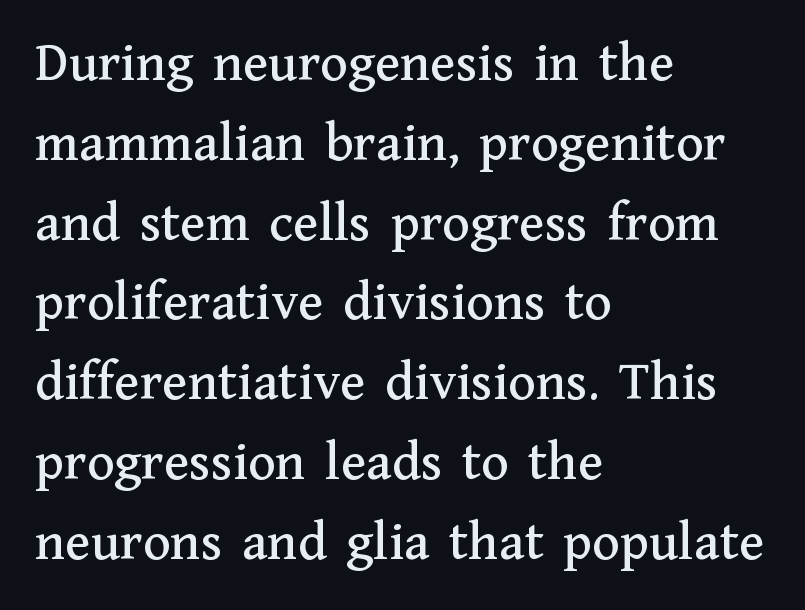
{"serif": "yes", "italic": "no", "width": "normal", "stroke_contrast": "medium", "x_height": "medium", "monospaced": "no", "underline": "no", "align": "left", "line_spacing": "normal", "line_spacing_ratio": 1.4, "letter_spacing": "normal", "letter_spacing_em": 0.0, "glyph_px": 57}
